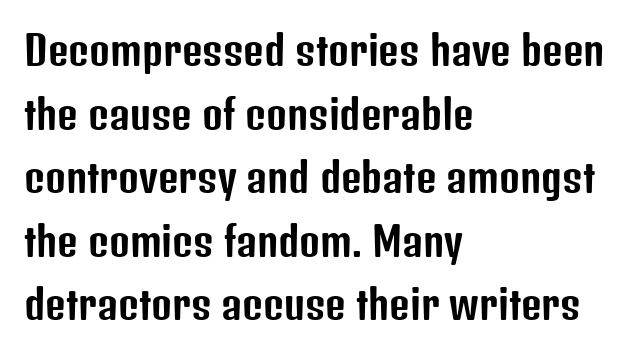
{"serif": "no", "italic": "no", "width": "condensed", "stroke_contrast": "low", "x_height": "medium", "monospaced": "no", "underline": "no", "align": "left", "line_spacing": "normal", "line_spacing_ratio": 1.59, "letter_spacing": "normal", "letter_spacing_em": 0.0, "glyph_px": 40}
